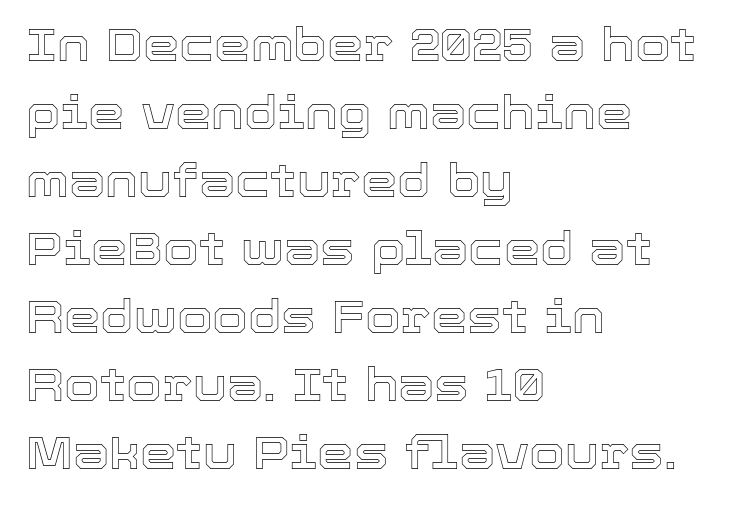
The image shows 46 px text type, upright; set left-aligned, normal line spacing (1.48x), normal letter spacing, not underlined; a medium x-height.
